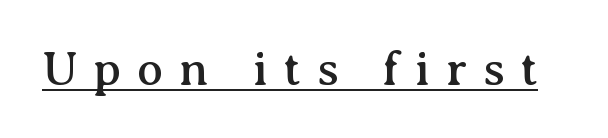
The image shows 48 px serif type, upright; set unusually wide letter spacing (+0.33 em), underlined; medium stroke contrast and a medium x-height.
